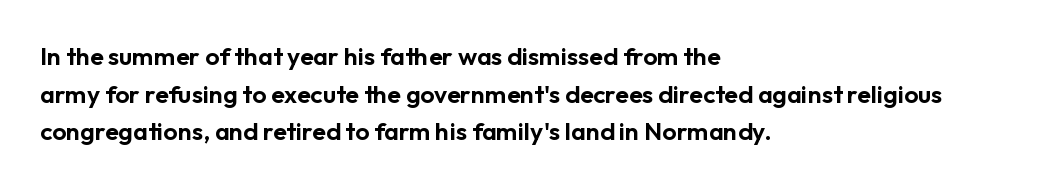
{"italic": "no", "underline": "no", "align": "left", "line_spacing": "normal", "line_spacing_ratio": 1.51, "letter_spacing": "normal", "letter_spacing_em": 0.0, "glyph_px": 25}
